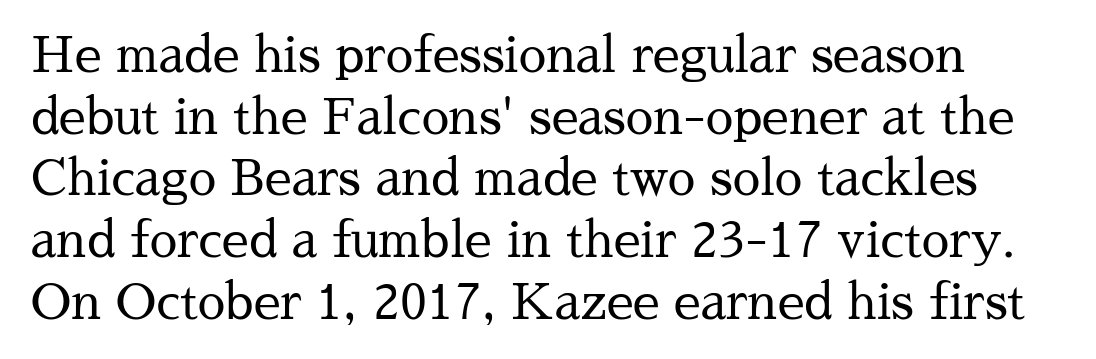
{"serif": "yes", "italic": "no", "bold": "no", "weight": "regular", "width": "normal", "stroke_contrast": "medium", "x_height": "medium", "monospaced": "no", "underline": "no", "line_spacing": "normal", "line_spacing_ratio": 1.26, "letter_spacing": "normal", "letter_spacing_em": 0.0, "glyph_px": 49}
